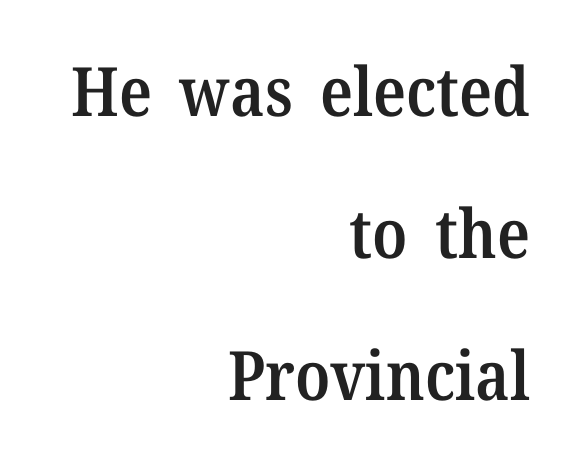
Is there much room between lines? Yes — plenty of vertical air separates them. In CSS terms this would be text-align: right. Bare-footed words on every line. Each letter keeps its own natural width here, so spacing adapts to shape. Here the glyphs are tracked normally, forming tight word shapes. The lettering holds an erect, upright posture throughout.
